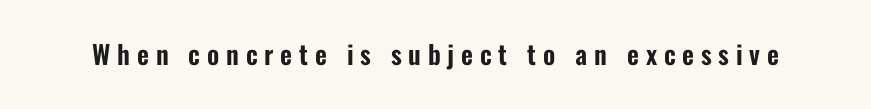
The image shows 26 px text type, upright; set unusually wide letter spacing (+0.26 em), not underlined.
